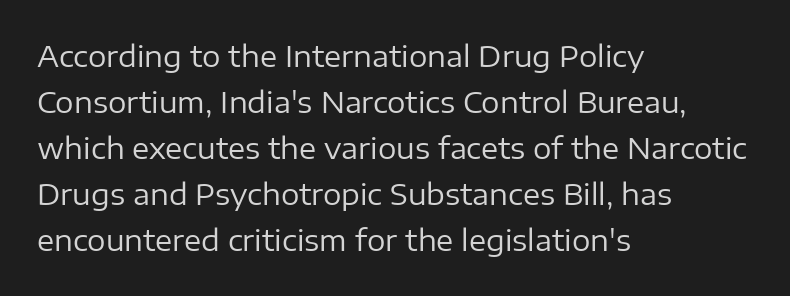
Clear beneath every line of the passage. Which margin do the lines hug? The left one — the right edge is uneven. Each letter keeps its own natural width here, so spacing adapts to shape. Is the stroke heavy? The answer is a plain regular-or-lighter.
